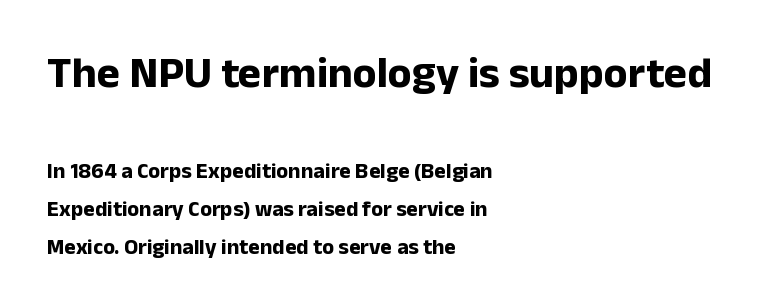
The image shows 44 px bold sans-serif type, upright; set left-aligned, line spacing 1.73x, normal letter spacing, not underlined; the first (top) block is 2.0x larger; low stroke contrast and a medium x-height.
